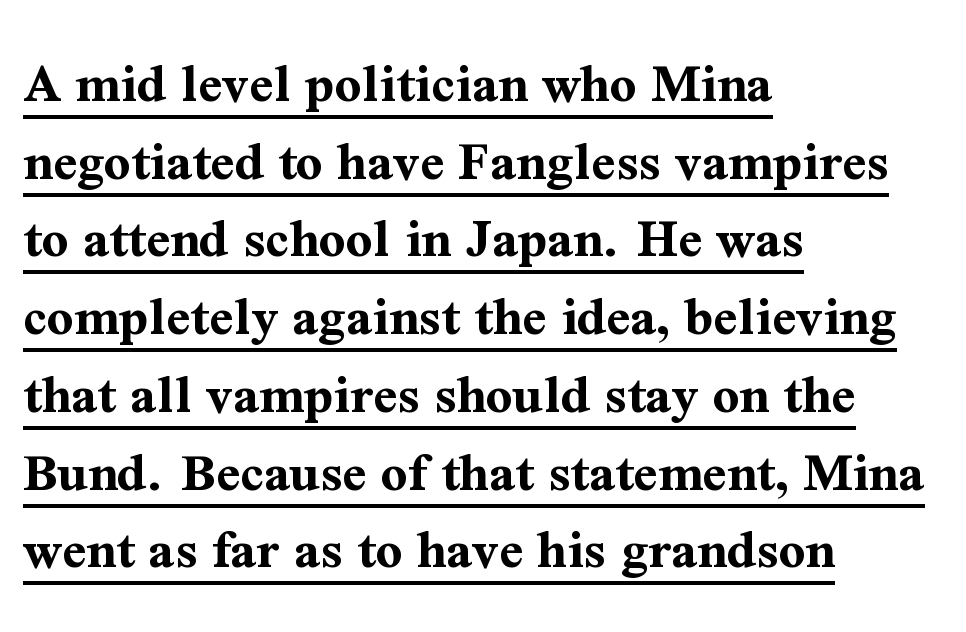
The image shows 58 px bold serif type, upright; set left-aligned, normal line spacing (1.34x), normal letter spacing, underlined; medium stroke contrast and a medium x-height.
